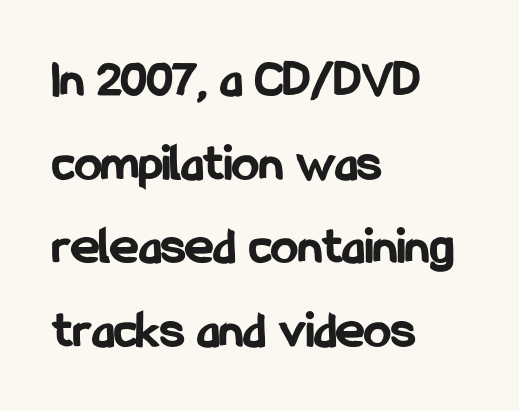
The image shows 54 px bold, condensed sans-serif type, upright; set left-aligned, normal line spacing (1.55x), normal letter spacing, not underlined; low stroke contrast and a medium x-height.
